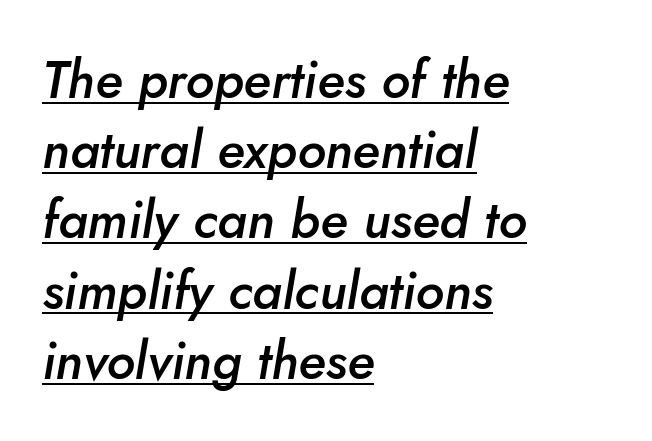
The image shows 52 px semibold type, italic (leaning right); set left-aligned, normal line spacing (1.35x), normal letter spacing, underlined; low stroke contrast and a small x-height.
